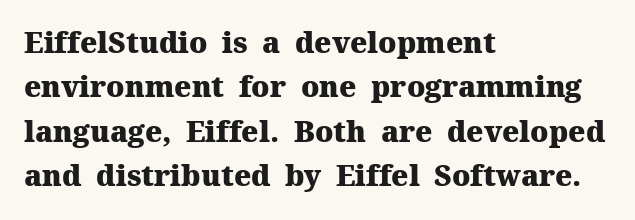
The passage shown stacks its lines at a standard gap. All the whitespace from short lines collects on the right. Glyph-to-glyph distance matches everyday printed text. Its strokes are broad and dark, the hallmark of bold type. Rule under the text: the space is simply empty.
